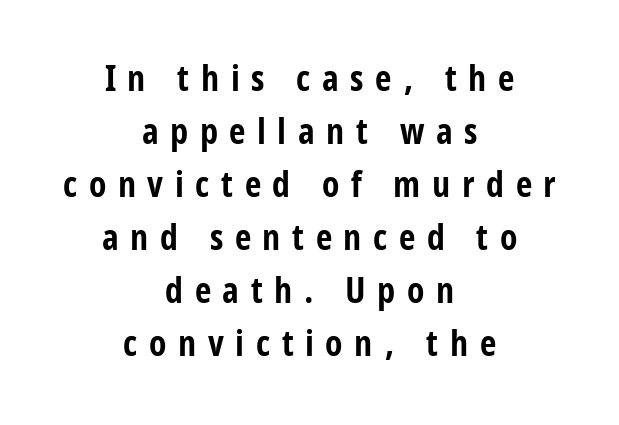
The image shows 36 px bold, condensed sans-serif type, upright; set centered, normal line spacing (1.47x), unusually wide letter spacing (+0.32 em), not underlined; low stroke contrast and a large x-height.
